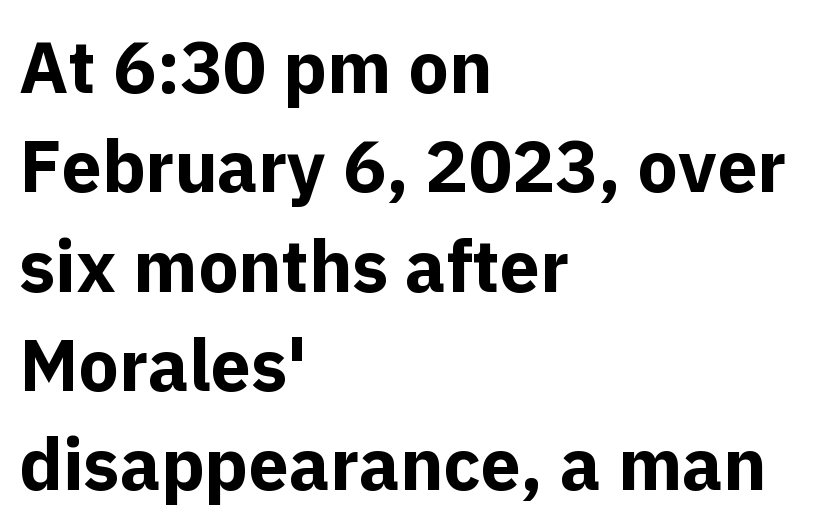
Strokes here are thick enough to call this a true bold. Each letter keeps its own natural width here, so spacing adapts to shape. Quick note: not italic, upright. Honestly, the letter spacing is just normal — you wouldn't notice it. Leading matches the norm, producing a regular column. Layout note: lines flush left.
